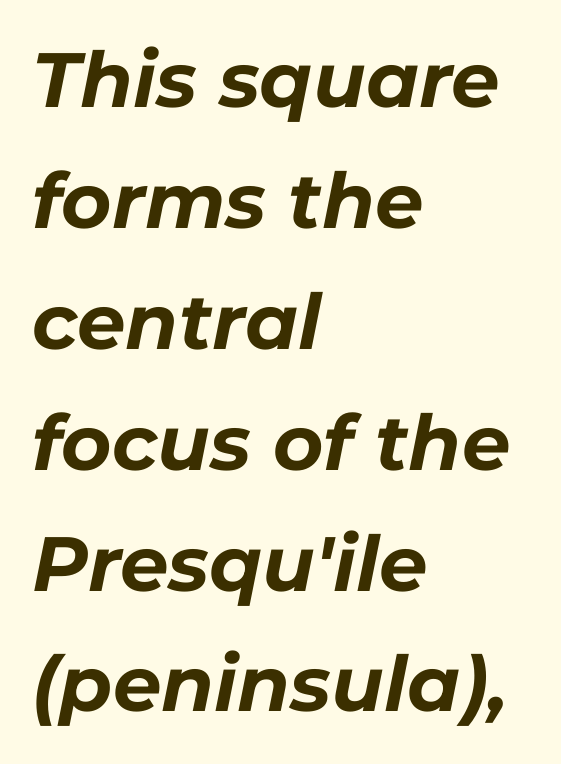
{"italic": "yes", "lean": "right", "slant_degrees": 11, "bold": "yes", "weight": "bold", "width": "normal", "stroke_contrast": "low", "x_height": "medium", "monospaced": "no", "underline": "no", "align": "left", "line_spacing": "normal", "line_spacing_ratio": 1.57, "letter_spacing": "normal", "letter_spacing_em": 0.0, "glyph_px": 77}
